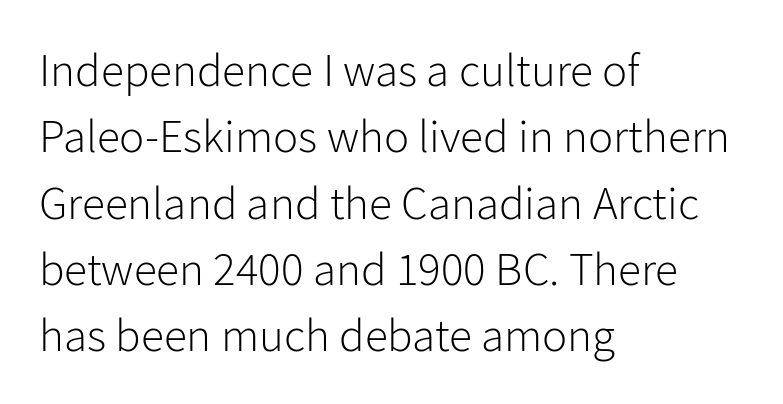
Q: Is the text bold? A: No.
Q: Is the text italic (slanted)? A: No, it is upright.
Q: Is the typeface a serif or a sans-serif typeface? A: Sans-serif.
Q: Is the text underlined? A: No.
Q: How is the paragraph aligned? A: Left-aligned.
Q: Is the spacing between letters normal or unusually wide? A: Normal.
Q: Is the spacing between lines tight, normal or loose? A: Normal.
Q: Width (condensed, normal, or wide)? A: Normal.
Q: Stroke contrast? A: Low.
Q: x-height? A: Medium.
Q: Monospaced? A: No.
